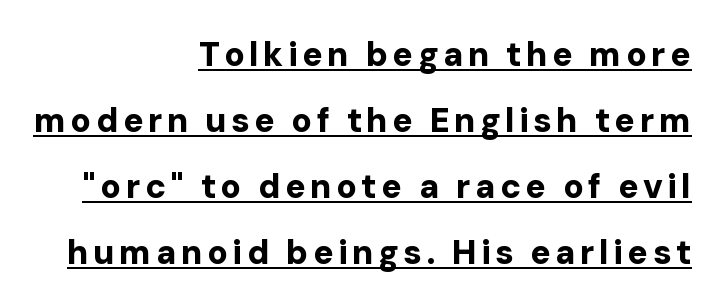
How heavy is the stroke? Heavy — this is a bold. The typography opts for an upright posture over an oblique one. Does the type have serifs? No, each stem ends abruptly. Which margin do the lines hug? The right one — the left edge is uneven. Leading is clearly above the norm, producing a sparse column. The specimen includes a rule beneath the text block's lines.
